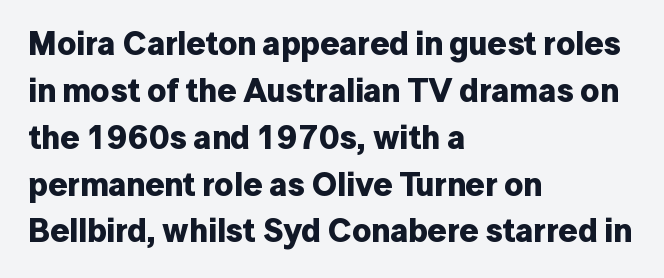
Typographically, this falls in the sans-serif category. Tall strokes in this sample are plumb rather than angled. Unmarked baselines from the first word to the last. Alignment: flush left. The strokes are fattened all the way to bold.
